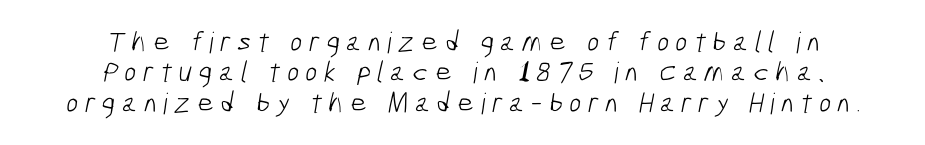
The image shows 29 px light, condensed sans-serif type; set centered, tight line spacing (1.05x), unusually wide letter spacing (+0.22 em), not underlined; low stroke contrast and a medium x-height.
